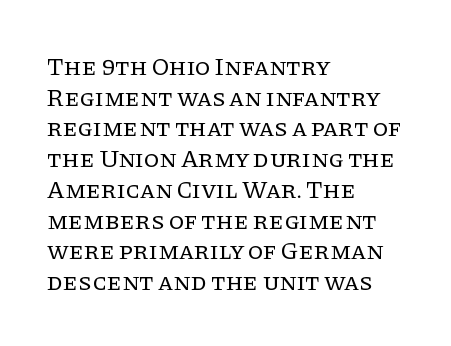
The letters look calm and open, with moderate or lighter stems. Descenders are the only things crossing below the line. Left-aligned paragraph, ragged on the right. Short note: letters normally spaced.
